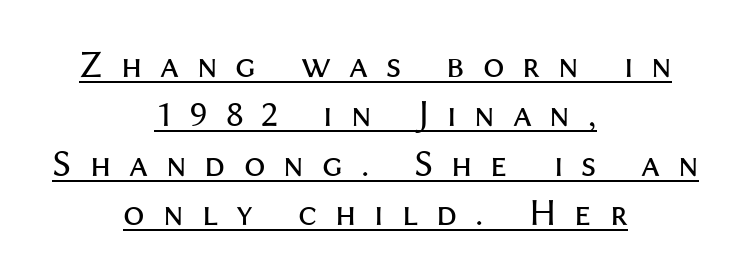
Casual observation: everything's sitting right in the middle. The passage shown is typed in a proportional face where columns would drift. A typesetter would label this face a sans. Compared with typical body copy, the letter spacing here is much looser. The typesetter has applied underlining to the passage shown. Weight: not bold — regular or lighter.
